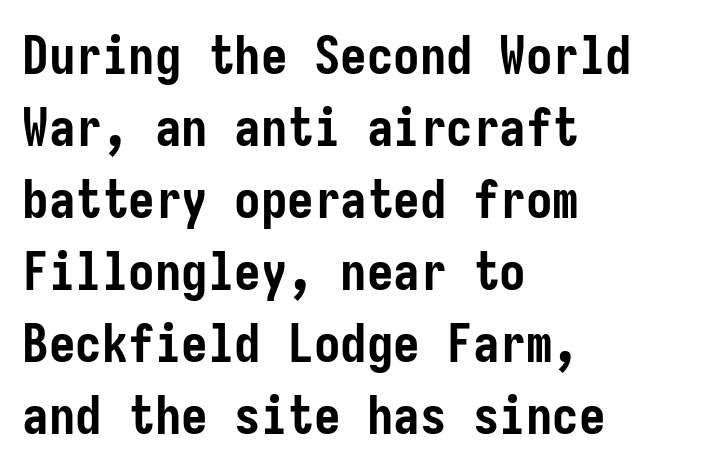
The image shows 53 px semibold, condensed sans-serif type, upright; set left-aligned, normal line spacing (1.36x), normal letter spacing, not underlined; low stroke contrast and a medium x-height.
